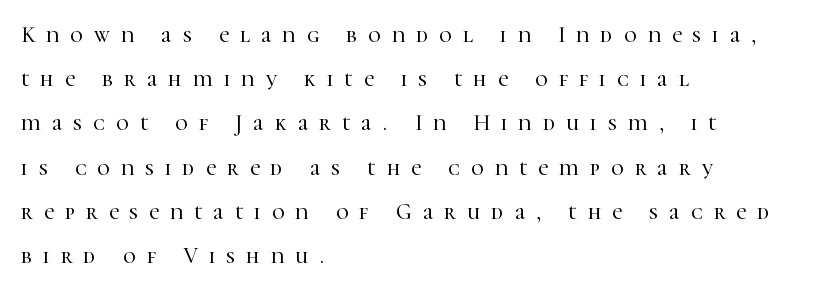
Does the copy run flush right? No — it runs flush left. Honestly, the letter spacing is so wide it's the main thing you notice. Vertical spacing — loose. Quick note: underline off.
